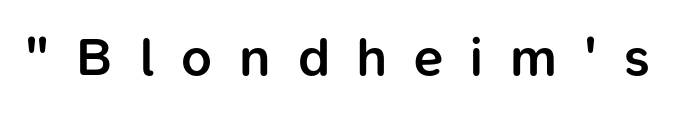
The typeface chosen for these lines omits serifs. The rendering uses natural spacing where letterforms have individual widths. If you drew a line through each stem, it would be perfectly vertical. Heft: intermediate — a semibold. Descenders hang freely into open space.
